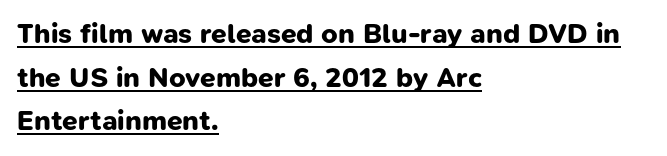
Q: Is the text bold? A: Yes.
Q: Is the typeface a serif or a sans-serif typeface? A: Sans-serif.
Q: Is the text underlined? A: Yes.
Q: How is the paragraph aligned? A: Left-aligned.
Q: Is the spacing between letters normal or unusually wide? A: Normal.
Q: Is the spacing between lines tight, normal or loose? A: Normal.
Q: Width (condensed, normal, or wide)? A: Normal.
Q: Stroke contrast? A: Low.
Q: x-height? A: Medium.
Q: Monospaced? A: No.
